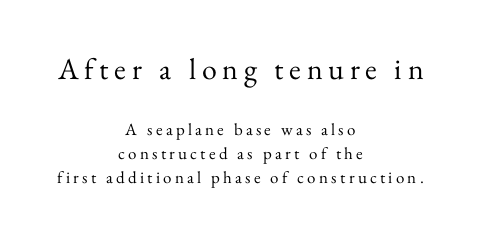
Q: Is the text bold? A: No.
Q: Is the text italic (slanted)? A: No, it is upright.
Q: Is the typeface a serif or a sans-serif typeface? A: Serif.
Q: Is the text underlined? A: No.
Q: How is the paragraph aligned? A: Centered.
Q: Is the spacing between lines tight, normal or loose? A: Normal.
Q: Which block of text is set in a larger size, the first (top) or the second (bottom)? A: The first (top) one.
Q: Width (condensed, normal, or wide)? A: Normal.
Q: Stroke contrast? A: Medium.
Q: x-height? A: Small.
Q: Monospaced? A: No.
